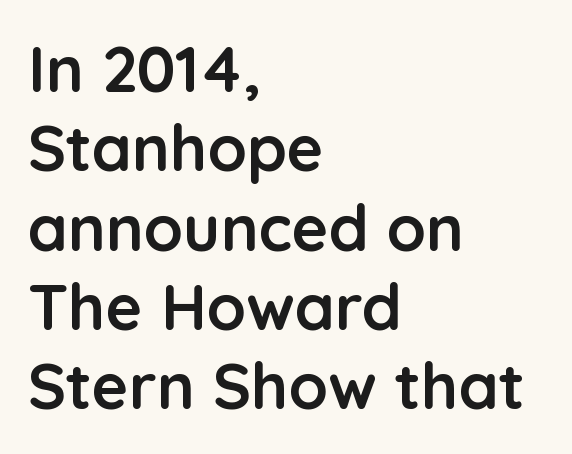
{"serif": "no", "italic": "no", "bold": "yes", "weight": "semibold", "width": "normal", "stroke_contrast": "low", "x_height": "medium", "monospaced": "no", "underline": "no", "align": "left", "line_spacing_ratio": 1.24, "letter_spacing": "normal", "letter_spacing_em": 0.0, "glyph_px": 64}
